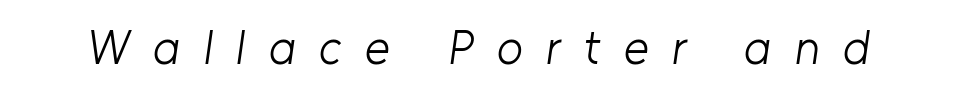
The image shows 48 px light sans-serif type; set unusually wide letter spacing (+0.48 em), not underlined; low stroke contrast and a medium x-height.
